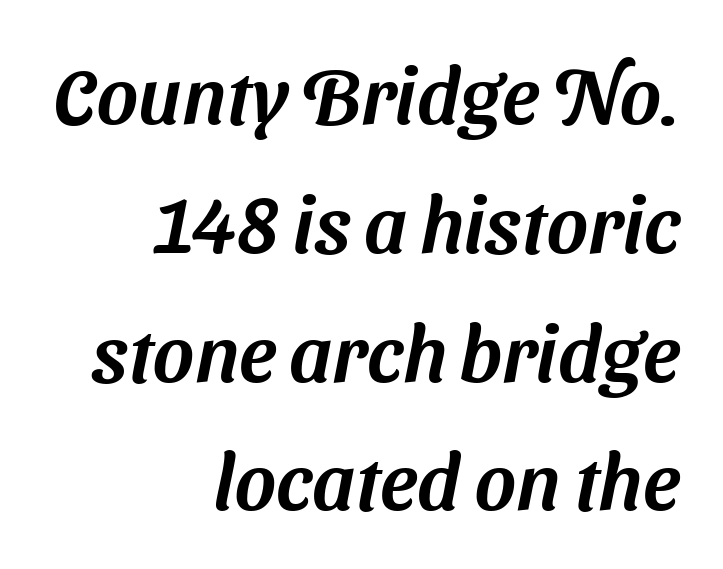
The image shows 79 px sans-serif type; set right-aligned, normal line spacing (1.63x), normal letter spacing, not underlined; medium stroke contrast and a medium x-height.
